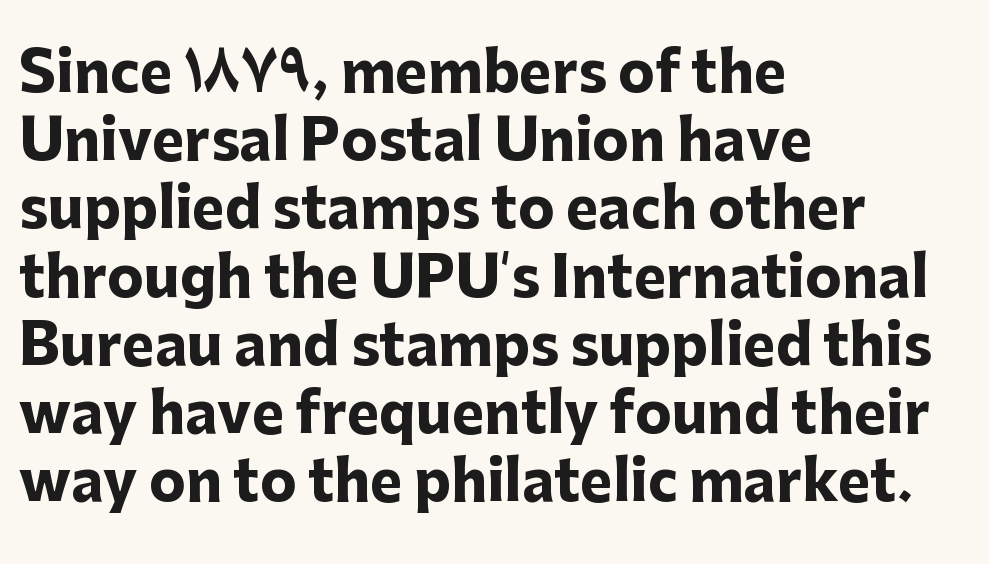
{"serif": "no", "italic": "no", "bold": "yes", "weight": "heavy", "width": "normal", "stroke_contrast": "low", "x_height": "medium", "monospaced": "no", "underline": "no", "align": "left", "line_spacing_ratio": 1.24, "letter_spacing": "normal", "letter_spacing_em": 0.0, "glyph_px": 55}
